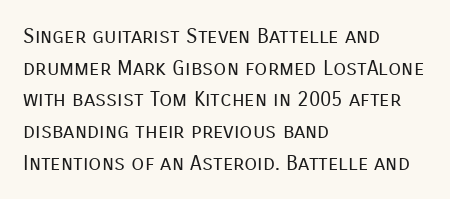
The image shows 21 px text type, upright; set left-aligned, normal line spacing (1.51x), normal letter spacing, not underlined.
